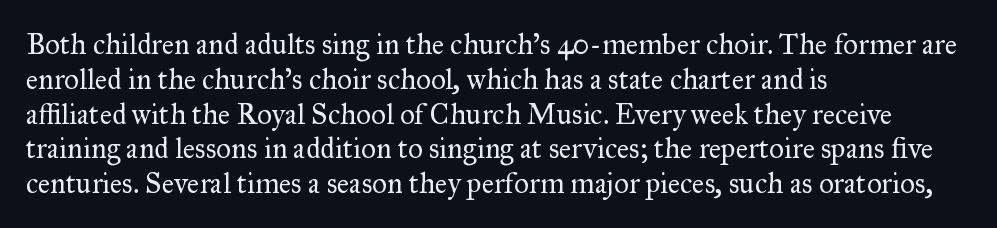
Q: Is the text bold? A: No.
Q: Is the text italic (slanted)? A: No, it is upright.
Q: Is the typeface a serif or a sans-serif typeface? A: Serif.
Q: Is the text underlined? A: No.
Q: How is the paragraph aligned? A: Left-aligned.
Q: Is the spacing between letters normal or unusually wide? A: Normal.
Q: Width (condensed, normal, or wide)? A: Normal.
Q: Stroke contrast? A: Medium.
Q: x-height? A: Small.
Q: Monospaced? A: No.
